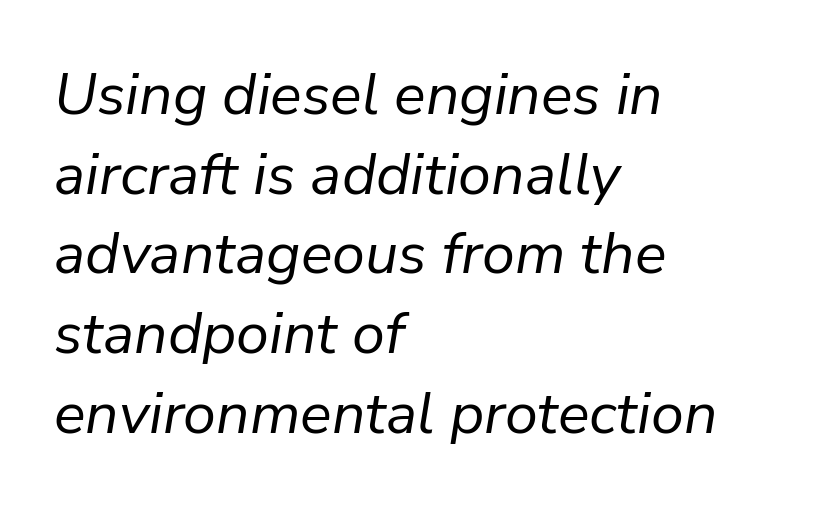
{"italic": "yes", "lean": "right", "slant_degrees": 9, "bold": "no", "weight": "regular", "width": "normal", "stroke_contrast": "low", "x_height": "medium", "monospaced": "no", "underline": "no", "align": "left", "line_spacing": "normal", "line_spacing_ratio": 1.35, "letter_spacing": "normal", "letter_spacing_em": 0.0, "glyph_px": 59}
